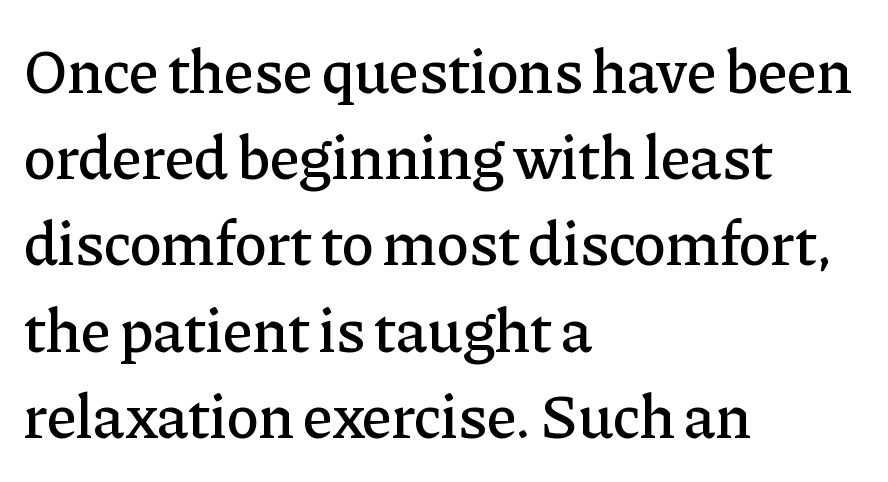
{"serif": "yes", "italic": "no", "width": "normal", "stroke_contrast": "low", "x_height": "medium", "monospaced": "no", "underline": "no", "align": "left", "line_spacing": "normal", "line_spacing_ratio": 1.39, "letter_spacing": "normal", "letter_spacing_em": 0.0, "glyph_px": 62}
